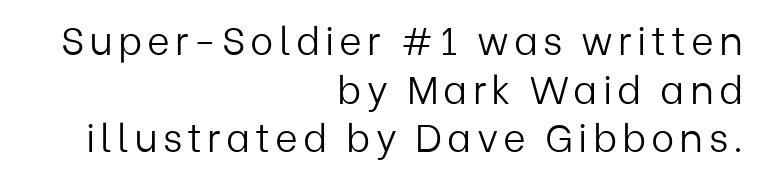
Q: Is the text bold? A: No.
Q: Is the text italic (slanted)? A: No, it is upright.
Q: Is the typeface a serif or a sans-serif typeface? A: Sans-serif.
Q: Is the text underlined? A: No.
Q: How is the paragraph aligned? A: Right-aligned.
Q: Is the spacing between lines tight, normal or loose? A: Normal.
Q: Width (condensed, normal, or wide)? A: Normal.
Q: Stroke contrast? A: Low.
Q: x-height? A: Medium.
Q: Monospaced? A: No.
